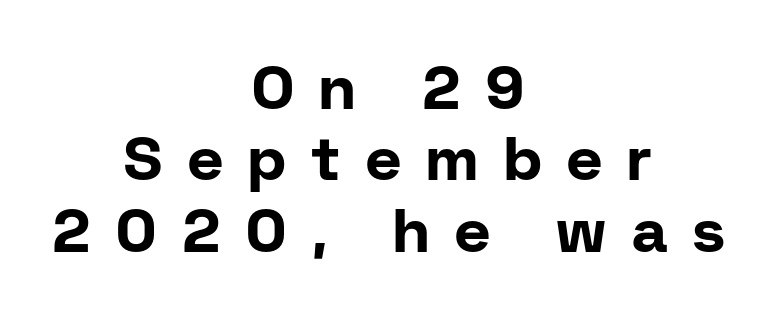
Q: Is the text bold? A: Yes.
Q: Is the text italic (slanted)? A: No, it is upright.
Q: Is the typeface a serif or a sans-serif typeface? A: Sans-serif.
Q: Is the text underlined? A: No.
Q: How is the paragraph aligned? A: Centered.
Q: Is the spacing between letters normal or unusually wide? A: Unusually wide.
Q: Width (condensed, normal, or wide)? A: Normal.
Q: Stroke contrast? A: Low.
Q: x-height? A: Medium.
Q: Monospaced? A: No.
